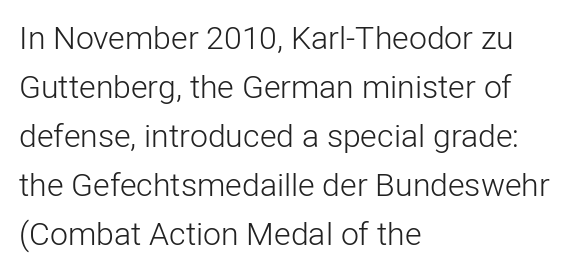
The typography opts for an upright posture over an oblique one. I'd call this a sans setting — the letters go barefoot. Caption: multi-line text, flush left, ragged right. Underlining? Definitely not there. The designer left line spacing at the default.
